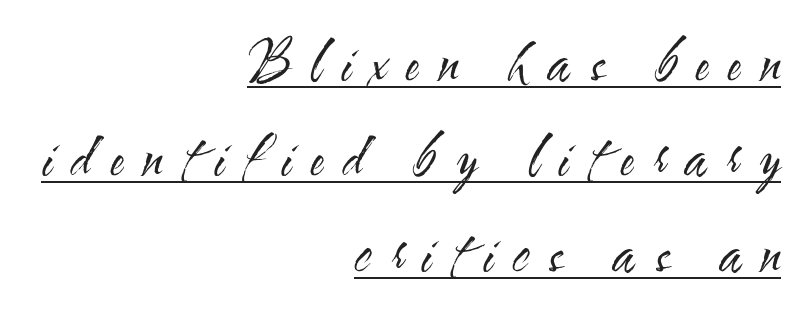
{"serif": "no", "bold": "no", "weight": "regular", "width": "condensed", "stroke_contrast": "medium", "x_height": "small", "monospaced": "no", "underline": "yes", "align": "right", "line_spacing_ratio": 1.8, "letter_spacing": "wide", "letter_spacing_em": 0.37, "glyph_px": 53}
